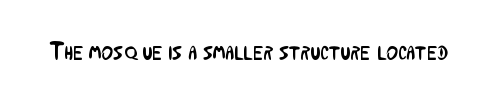
{"italic": "no", "bold": "no", "underline": "no", "letter_spacing": "normal", "letter_spacing_em": 0.0, "glyph_px": 25}
